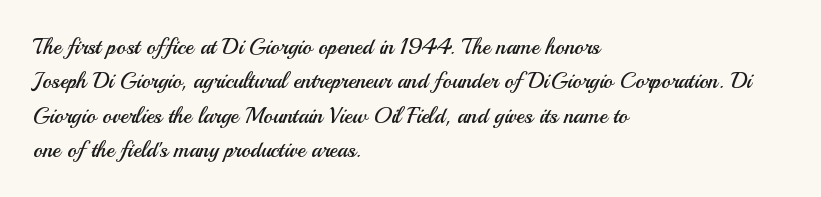
Is the stroke heavy? The answer is a plain regular-or-lighter. Clear beneath every line of the passage. Notice how descenders clear the ascenders below comfortably — that's standard leading.
